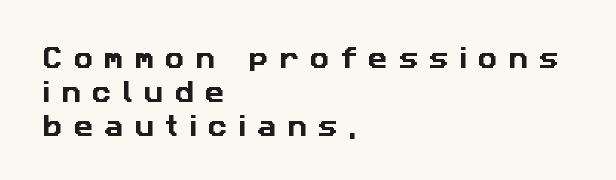
Q: Is the text underlined? A: No.
Q: How is the paragraph aligned? A: Left-aligned.
Q: Is the spacing between letters normal or unusually wide? A: Unusually wide.
Q: Is the spacing between lines tight, normal or loose? A: Normal.
